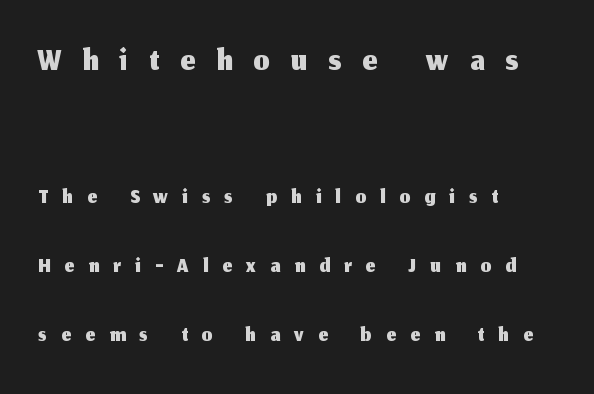
The image shows 51 px sans-serif type, upright; set left-aligned, loose line spacing (2.03x), unusually wide letter spacing (+0.42 em), not underlined; the first (top) block is 1.5x larger; medium stroke contrast and a medium x-height.
